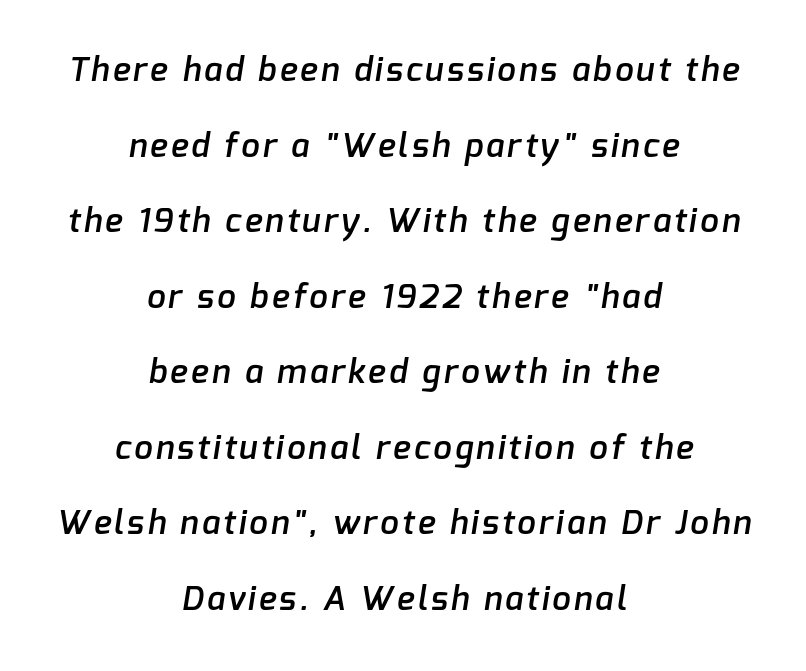
{"serif": "no", "bold": "semi", "weight": "semibold", "width": "normal", "stroke_contrast": "low", "x_height": "medium", "monospaced": "no", "underline": "no", "align": "center", "line_spacing": "loose", "line_spacing_ratio": 2.29, "glyph_px": 33}
